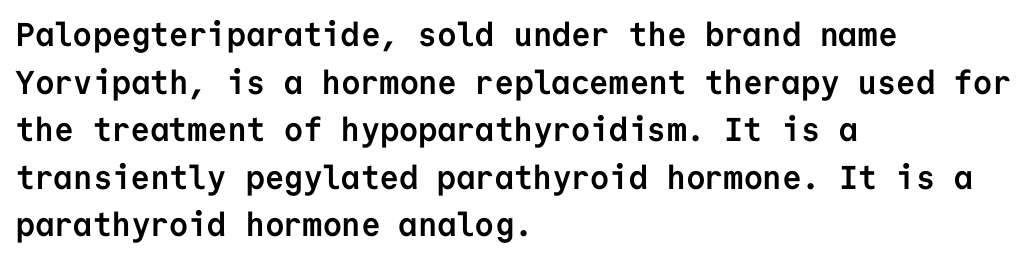
Q: Is the text bold? A: Yes.
Q: Is the text italic (slanted)? A: No, it is upright.
Q: Is the typeface a serif or a sans-serif typeface? A: Sans-serif.
Q: Is the text underlined? A: No.
Q: How is the paragraph aligned? A: Left-aligned.
Q: Is the spacing between letters normal or unusually wide? A: Normal.
Q: Is the spacing between lines tight, normal or loose? A: Normal.
Q: Width (condensed, normal, or wide)? A: Normal.
Q: Stroke contrast? A: Low.
Q: x-height? A: Medium.
Q: Monospaced? A: Yes.
